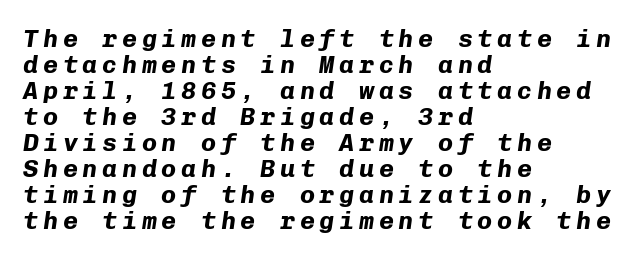
What weight is shown? A full bold with thick strokes. This sample is left-justified, so line endings fall wherever the words run out. The text carries the slant typical of an italic or oblique font. The gap between lines stays unmarked.
